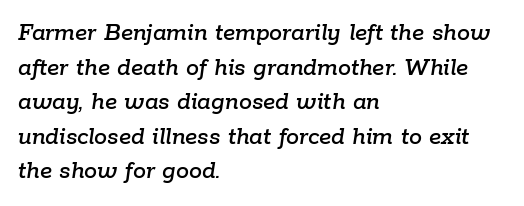
Does the copy run flush right? No — it runs flush left. Every character sits at an angle, as italics do. Honestly, the letter spacing is just normal — you wouldn't notice it. The rows are spaced the way most documents space them. Letters rest on an invisible, unmarked baseline.
